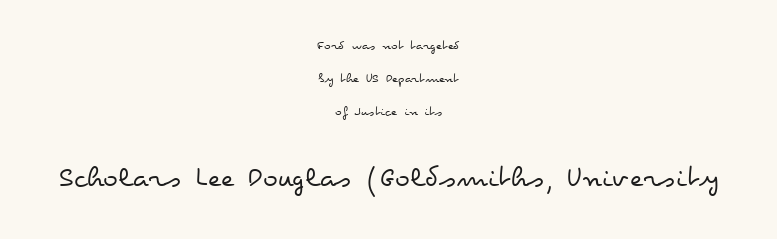
{"italic": "no", "bold": "no", "weight": "regular", "width": "wide", "stroke_contrast": "low", "x_height": "small", "monospaced": "no", "underline": "no", "align": "center", "line_spacing": "loose", "line_spacing_ratio": 2.34, "letter_spacing": "normal", "letter_spacing_em": 0.0, "larger_block": "second", "size_ratio": 2.21, "glyph_px": 31}
